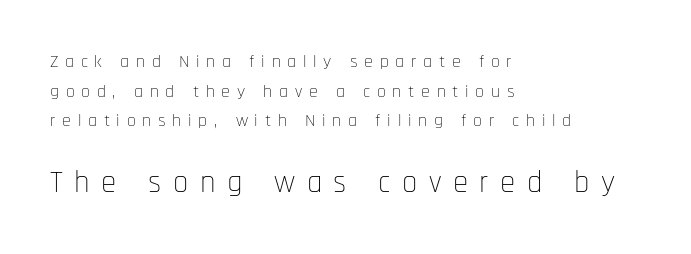
If you squint, the bottom block still reads clearly — it's the larger of the two. The gap between lines stays unmarked. The font's upright variant was chosen for this text. Counters stay open thanks to moderate or lighter strokes.
